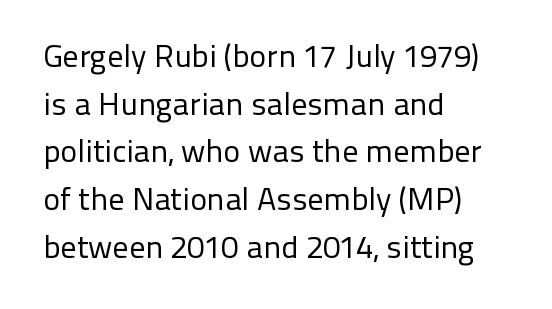
Font category for this specimen: sans-serif. Compared with a centered layout, this one pins lines to the left instead. On a weight scale, this lands at 450 or below. Descenders hang freely into open space.
